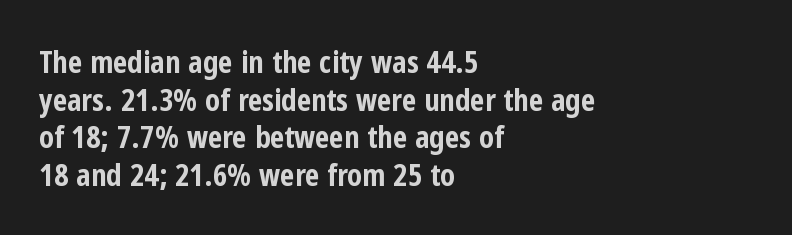
The image shows 31 px bold, condensed sans-serif type, upright; set left-aligned, line spacing 1.21x, normal letter spacing, not underlined; low stroke contrast and a medium x-height.
